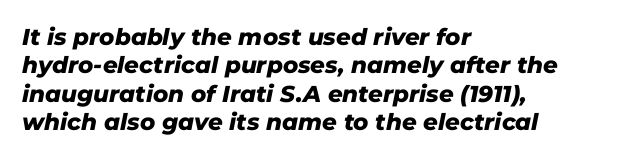
Heavy-handed strokes throughout: this text is bold. The letters sit at their default tracking, neither squeezed nor spread. Casual observation: everything's shoved over to the left. The space directly below the letters is spotless. Quick note: italic.
